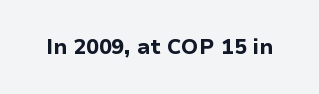
The letterforms sit shoulder to shoulder at normal distance. These lines were composed using upright roman letters. Check the space under the baseline: it is left empty. The sample has been set heavy, in full bold.
